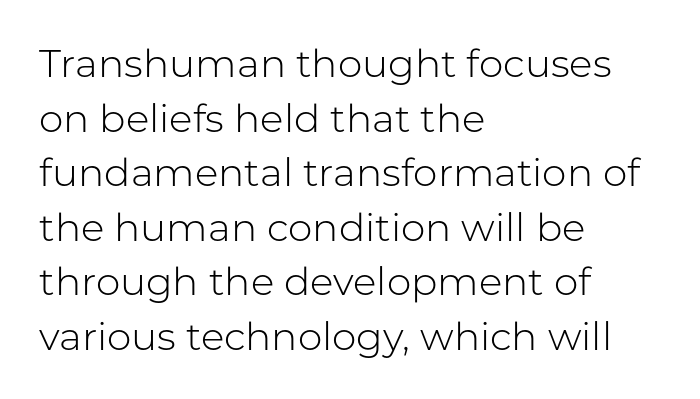
The line texture is even and compact thanks to regular tracking. Quick note: underline off. Does the type have serifs? No, each stem ends abruptly. Varying glyph widths throughout — classic text-font behaviour. The letters stand straight up with perfectly vertical stems.
